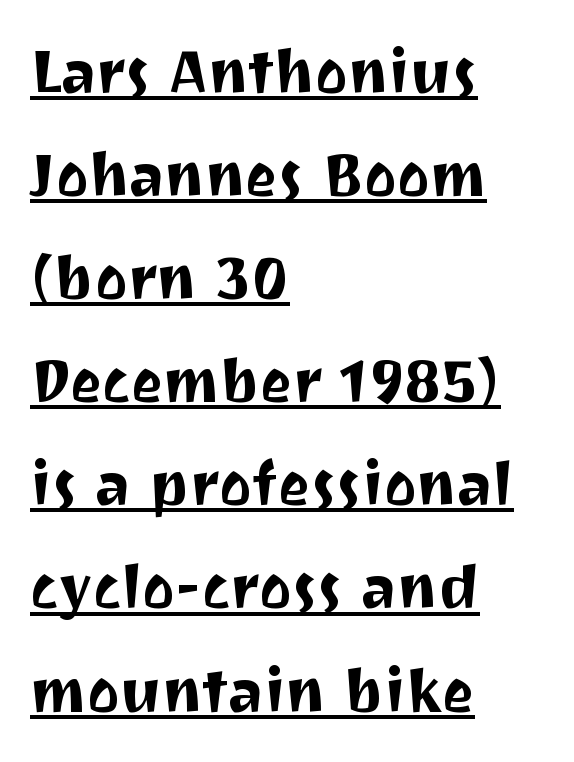
{"serif": "no", "italic": "no", "width": "normal", "stroke_contrast": "medium", "x_height": "medium", "monospaced": "no", "underline": "yes", "align": "left", "line_spacing": "normal", "line_spacing_ratio": 1.69, "letter_spacing": "normal", "letter_spacing_em": 0.0, "glyph_px": 61}
